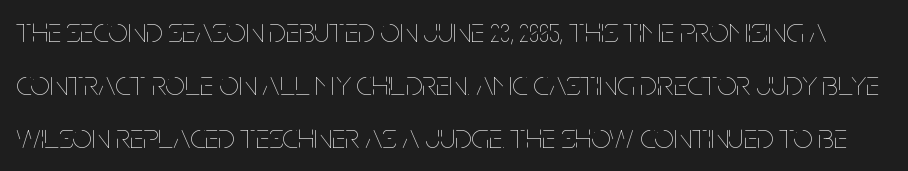
Each letter keeps its own natural width here, so spacing adapts to shape. A bare baseline throughout the passage. Leading: standard. Tracking here is standard; glyphs follow each other at the usual distance. Stems and bowls with no extra thickness — not bold. The axis of the letterforms is exactly vertical.
